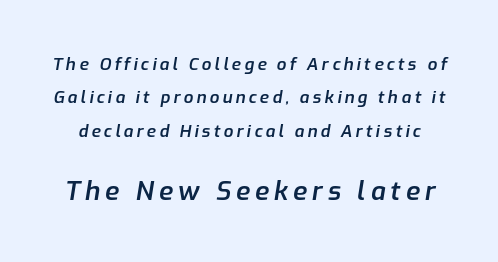
The image shows 26 px text type, italic (leaning right); set loose line spacing (1.97x), not underlined; the second (bottom) block is 1.53x larger.
